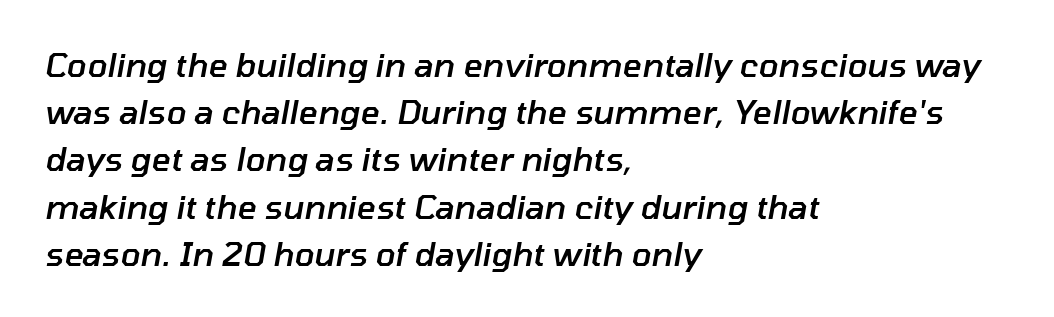
Q: Is the text bold? A: Semi-bold.
Q: Is the text italic (slanted)? A: Yes, it leans right by about 10 degrees.
Q: Is the text underlined? A: No.
Q: How is the paragraph aligned? A: Left-aligned.
Q: Is the spacing between letters normal or unusually wide? A: Normal.
Q: Is the spacing between lines tight, normal or loose? A: Normal.
Q: Width (condensed, normal, or wide)? A: Normal.
Q: Stroke contrast? A: Low.
Q: x-height? A: Medium.
Q: Monospaced? A: No.
